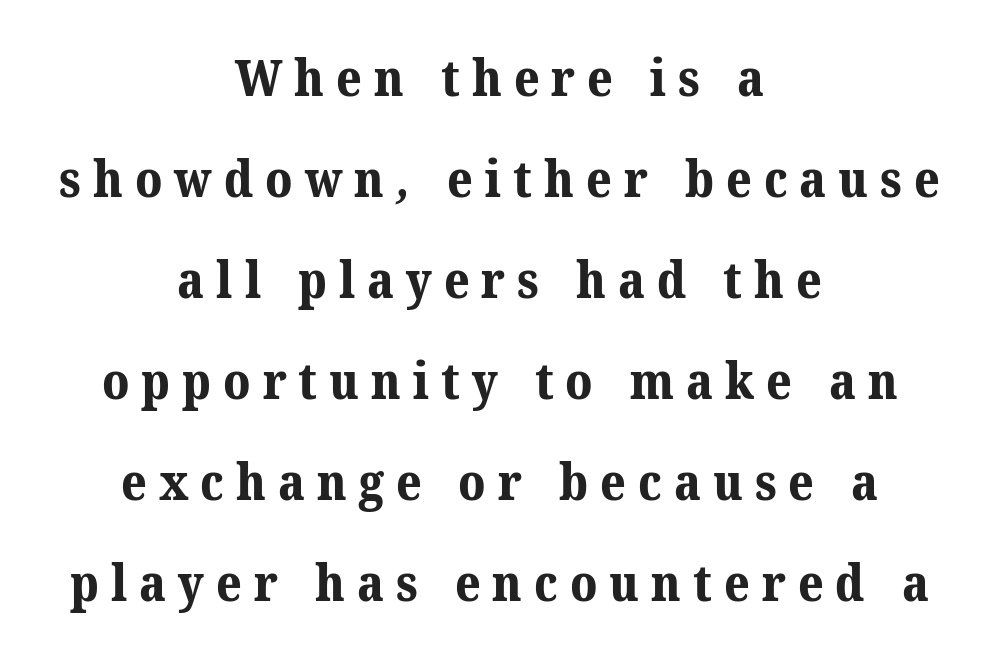
The image shows 50 px bold serif type; set centered, loose line spacing (2.02x), unusually wide letter spacing (+0.24 em), not underlined; medium stroke contrast and a medium x-height.
